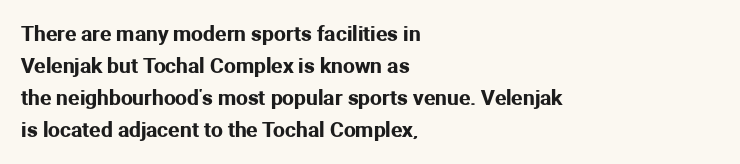
{"italic": "no", "underline": "no", "align": "left", "line_spacing": "normal", "line_spacing_ratio": 1.52, "letter_spacing": "normal", "letter_spacing_em": 0.0, "glyph_px": 21}
